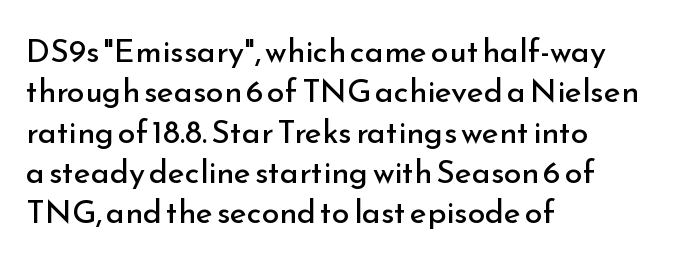
The image shows 32 px regular-weight sans-serif type, upright; set left-aligned, normal line spacing (1.26x), normal letter spacing, not underlined; low stroke contrast and a small x-height.
